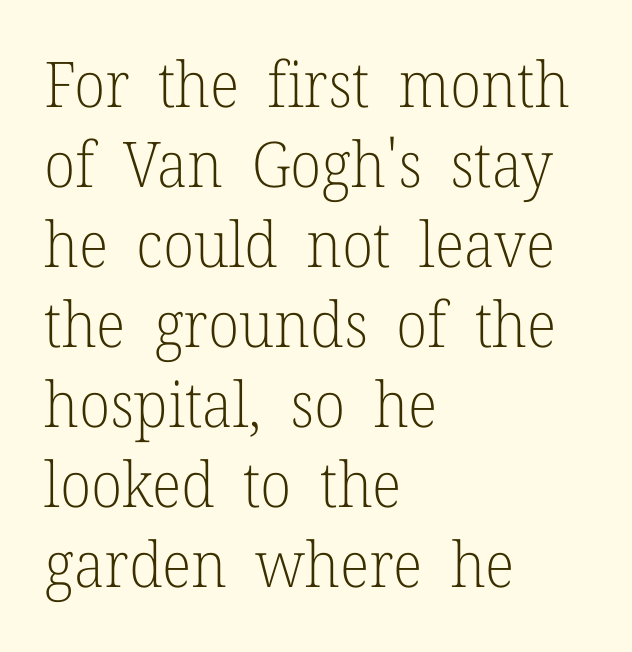
Q: Is the text bold? A: No.
Q: Is the text italic (slanted)? A: No, it is upright.
Q: Is the typeface a serif or a sans-serif typeface? A: Serif.
Q: Is the text underlined? A: No.
Q: How is the paragraph aligned? A: Left-aligned.
Q: Is the spacing between letters normal or unusually wide? A: Normal.
Q: Is the spacing between lines tight, normal or loose? A: Normal.
Q: Width (condensed, normal, or wide)? A: Normal.
Q: Stroke contrast? A: Low.
Q: x-height? A: Medium.
Q: Monospaced? A: No.
